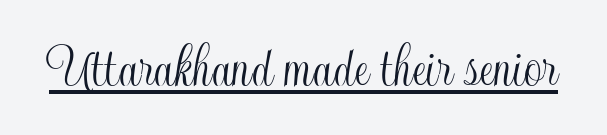
The image shows 64 px condensed type; set normal letter spacing, underlined; a small x-height.
